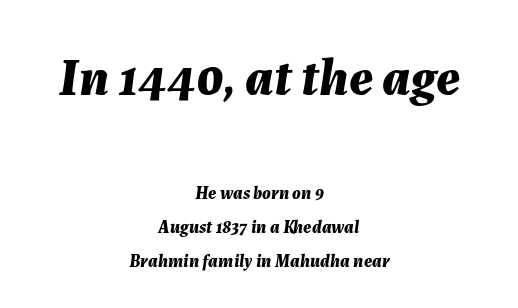
Q: Is the text bold? A: Yes.
Q: Is the text italic (slanted)? A: Yes, it leans right by about 7 degrees.
Q: Is the text underlined? A: No.
Q: How is the paragraph aligned? A: Centered.
Q: Is the spacing between letters normal or unusually wide? A: Normal.
Q: Is the spacing between lines tight, normal or loose? A: Loose.
Q: Which block of text is set in a larger size, the first (top) or the second (bottom)? A: The first (top) one.
Q: Width (condensed, normal, or wide)? A: Normal.
Q: Stroke contrast? A: Medium.
Q: x-height? A: Medium.
Q: Monospaced? A: No.
